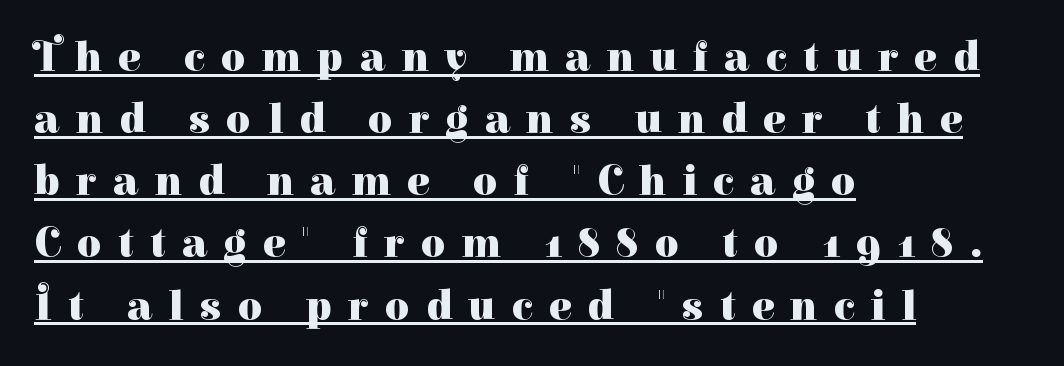
The passage shown stacks its lines at a standard gap. Letter spacing: wide. The ragged edge is on the right, which tells us the setting is flush left. Serifs: yes, visible at the terminals of the letterforms. The face used here is proportionally spaced, like ordinary book or web type.
